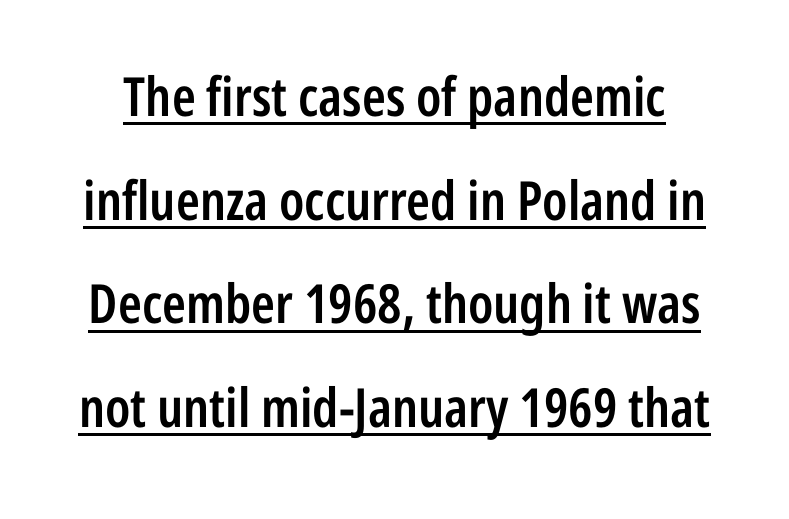
The image shows 54 px semibold, condensed sans-serif type, upright; set loose line spacing (1.92x), normal letter spacing, underlined; low stroke contrast and a medium x-height.
